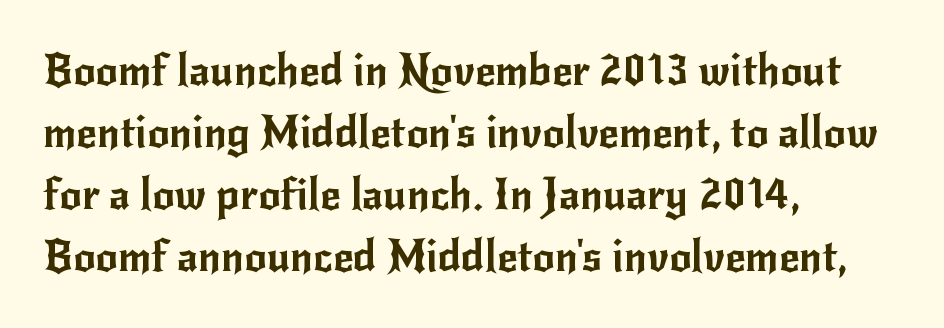
{"serif": "no", "italic": "no", "width": "normal", "stroke_contrast": "low", "x_height": "small", "monospaced": "no", "underline": "no", "align": "left", "line_spacing": "normal", "line_spacing_ratio": 1.41, "letter_spacing": "normal", "letter_spacing_em": 0.0, "glyph_px": 44}
